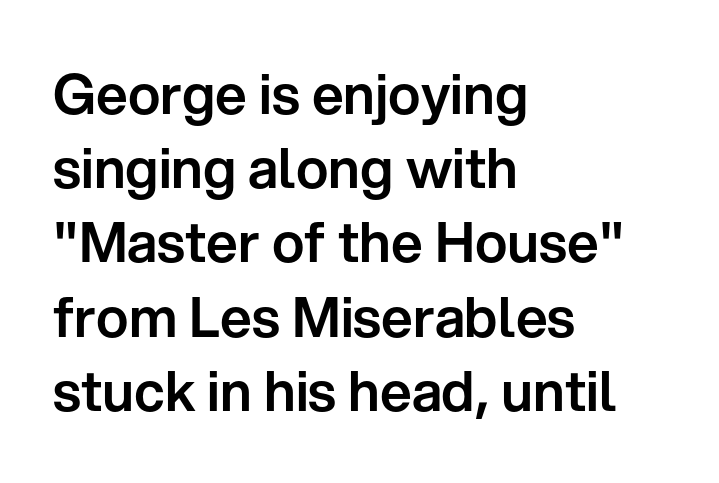
These lines are rendered in a variable-pitch font. The strip under each line holds only bare page. A student would call this left alignment; a typographer would say flush left, rag right. A roman cut, with each character standing at attention. Spacing between characters is what you'd get straight out of the box. The rendering shows plain stroke endings on the letterforms — a sans-serif design.
